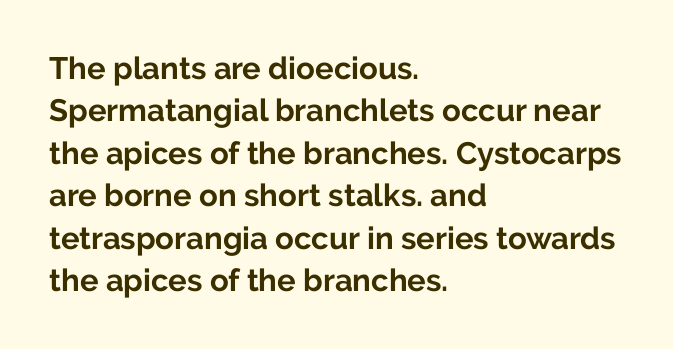
Q: Is the text bold? A: Yes.
Q: Is the text italic (slanted)? A: No, it is upright.
Q: Is the typeface a serif or a sans-serif typeface? A: Sans-serif.
Q: Is the text underlined? A: No.
Q: How is the paragraph aligned? A: Left-aligned.
Q: Is the spacing between letters normal or unusually wide? A: Normal.
Q: Is the spacing between lines tight, normal or loose? A: Normal.
Q: Width (condensed, normal, or wide)? A: Normal.
Q: Stroke contrast? A: Low.
Q: x-height? A: Medium.
Q: Monospaced? A: No.
